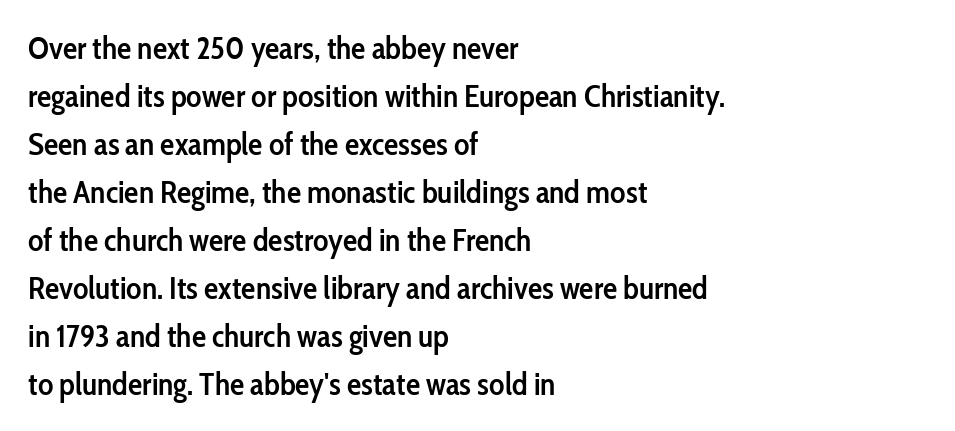
{"serif": "no", "italic": "no", "bold": "semi", "weight": "semibold", "width": "condensed", "stroke_contrast": "low", "x_height": "medium", "monospaced": "no", "underline": "no", "align": "left", "line_spacing": "normal", "line_spacing_ratio": 1.5, "letter_spacing": "normal", "letter_spacing_em": 0.0, "glyph_px": 32}
